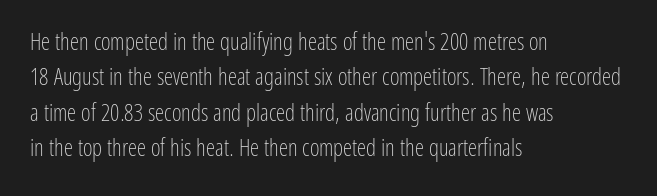
The face looks like a standard text weight, possibly lighter. Vertical strokes here are truly vertical. These lines keep a tight, regular rhythm from letter to letter. Leading matches the norm, producing a regular column. Left-aligned paragraph, ragged on the right. The space directly below the letters is spotless.
